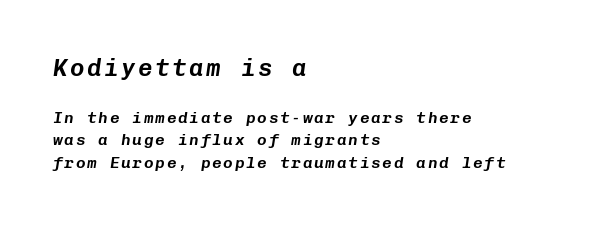
Q: Is the text italic (slanted)? A: Yes, it leans right by about 8 degrees.
Q: Is the text underlined? A: No.
Q: How is the paragraph aligned? A: Left-aligned.
Q: Is the spacing between lines tight, normal or loose? A: Normal.
Q: Which block of text is set in a larger size, the first (top) or the second (bottom)? A: The first (top) one.
